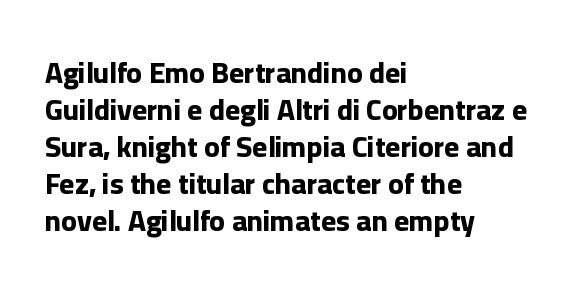
Words appear dense and cohesive because spacing is normal. The rendering anchors every line to the left-hand side. Typographically, this falls in the sans-serif category. Lines of text with bare space underneath. When letters stand straight like this, we call the style roman or upright. Students, observe: this is what conventionally led text looks like.
